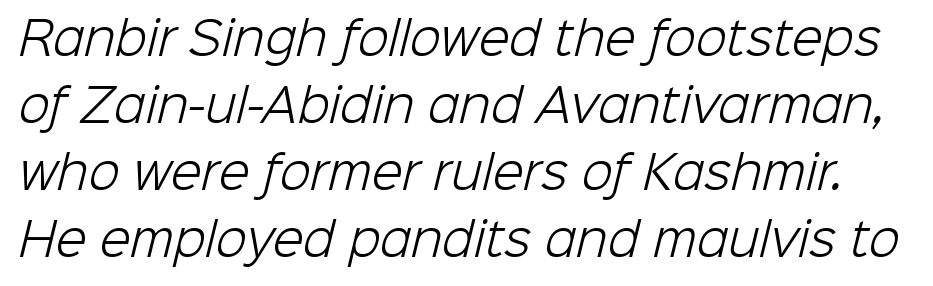
Q: Is the text bold? A: No.
Q: Is the typeface a serif or a sans-serif typeface? A: Sans-serif.
Q: Is the text underlined? A: No.
Q: Is the spacing between letters normal or unusually wide? A: Normal.
Q: Is the spacing between lines tight, normal or loose? A: Normal.
Q: Width (condensed, normal, or wide)? A: Normal.
Q: Stroke contrast? A: Low.
Q: x-height? A: Medium.
Q: Monospaced? A: No.
